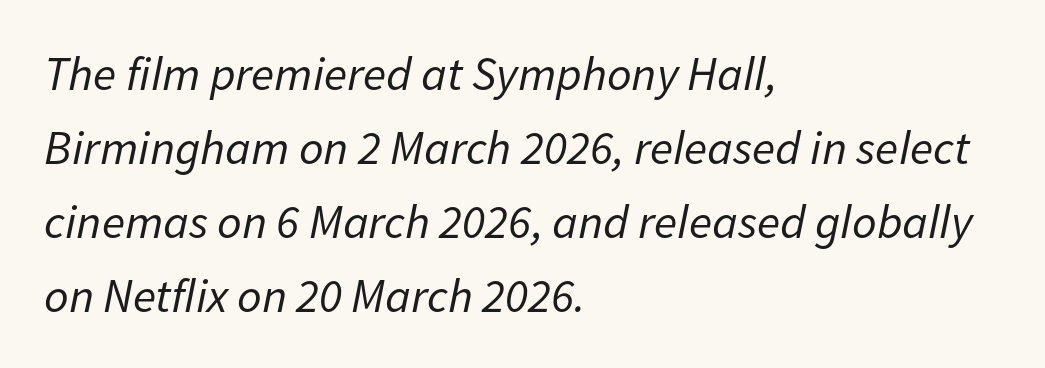
Q: Is the text bold? A: No.
Q: Is the text italic (slanted)? A: Yes, it leans right by about 11 degrees.
Q: Is the text underlined? A: No.
Q: How is the paragraph aligned? A: Left-aligned.
Q: Is the spacing between letters normal or unusually wide? A: Normal.
Q: Is the spacing between lines tight, normal or loose? A: Normal.
Q: Width (condensed, normal, or wide)? A: Normal.
Q: Stroke contrast? A: Low.
Q: x-height? A: Medium.
Q: Monospaced? A: No.
